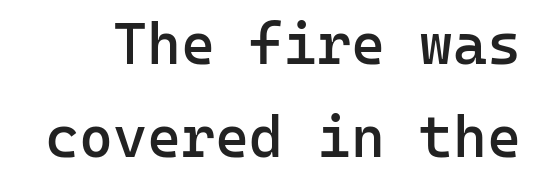
{"serif": "no", "italic": "no", "bold": "semi", "weight": "semibold", "width": "normal", "stroke_contrast": "low", "x_height": "medium", "monospaced": "yes", "underline": "no", "line_spacing": "normal", "line_spacing_ratio": 1.61, "letter_spacing": "normal", "letter_spacing_em": 0.0, "glyph_px": 58}
